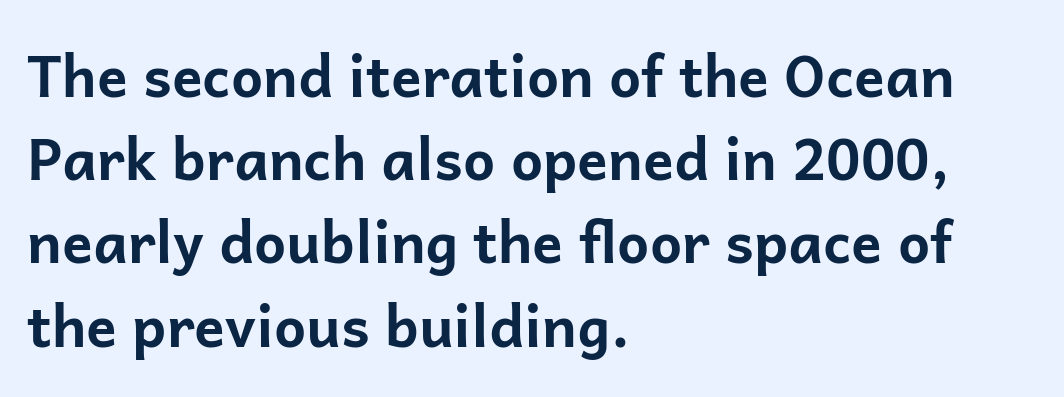
{"serif": "no", "italic": "no", "bold": "yes", "weight": "bold", "width": "normal", "stroke_contrast": "low", "x_height": "medium", "monospaced": "no", "underline": "no", "align": "left", "line_spacing": "normal", "line_spacing_ratio": 1.46, "letter_spacing": "normal", "letter_spacing_em": 0.0, "glyph_px": 57}
